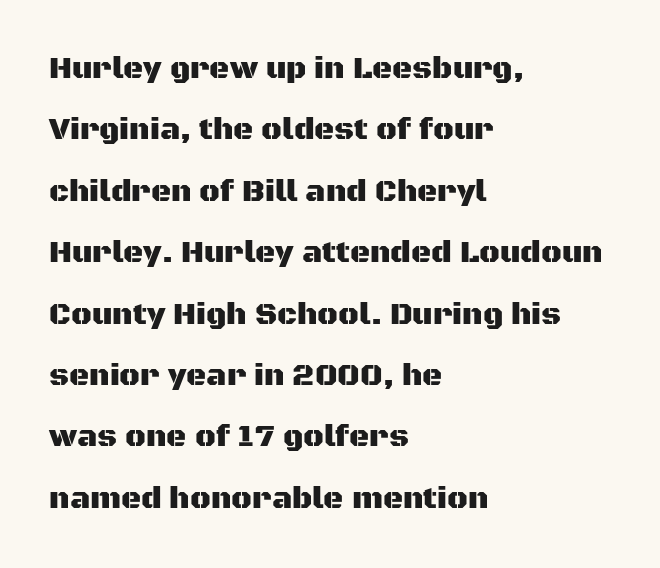
Here the designer chose a conventional face with non-uniform glyph widths. Decoration check: the copy has no underline. The designer dialed line spacing up above the default. The rendering keeps characters at their native spacing.
